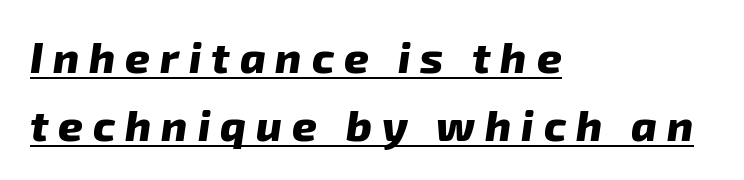
Q: Is the text bold? A: Yes.
Q: Is the text italic (slanted)? A: Yes, it leans right by about 8 degrees.
Q: Is the text underlined? A: Yes.
Q: How is the paragraph aligned? A: Left-aligned.
Q: Is the spacing between letters normal or unusually wide? A: Unusually wide.
Q: Is the spacing between lines tight, normal or loose? A: Normal.
Q: Width (condensed, normal, or wide)? A: Normal.
Q: Stroke contrast? A: Low.
Q: x-height? A: Medium.
Q: Monospaced? A: No.
